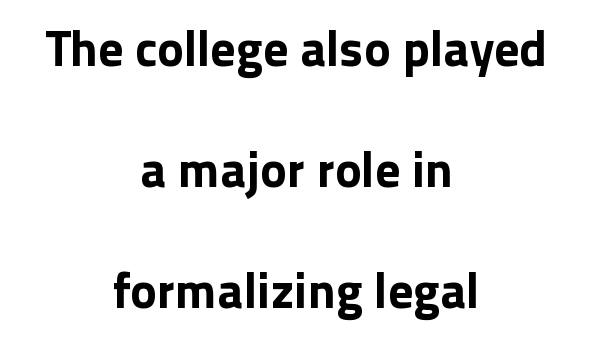
Q: Is the text bold? A: Yes.
Q: Is the text italic (slanted)? A: No, it is upright.
Q: Is the typeface a serif or a sans-serif typeface? A: Sans-serif.
Q: Is the text underlined? A: No.
Q: How is the paragraph aligned? A: Centered.
Q: Is the spacing between letters normal or unusually wide? A: Normal.
Q: Is the spacing between lines tight, normal or loose? A: Loose.
Q: Width (condensed, normal, or wide)? A: Normal.
Q: x-height? A: Medium.
Q: Monospaced? A: No.
